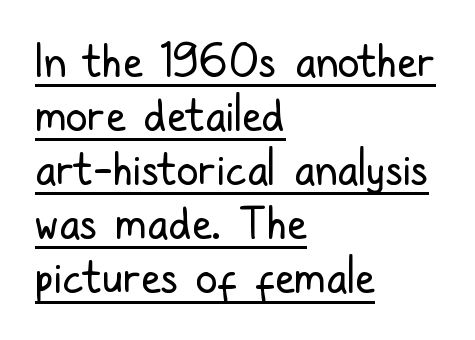
Q: Is the text bold? A: No.
Q: Is the text italic (slanted)? A: No, it is upright.
Q: Is the typeface a serif or a sans-serif typeface? A: Sans-serif.
Q: Is the text underlined? A: Yes.
Q: How is the paragraph aligned? A: Left-aligned.
Q: Is the spacing between letters normal or unusually wide? A: Normal.
Q: Width (condensed, normal, or wide)? A: Condensed.
Q: Stroke contrast? A: Low.
Q: x-height? A: Medium.
Q: Monospaced? A: No.
